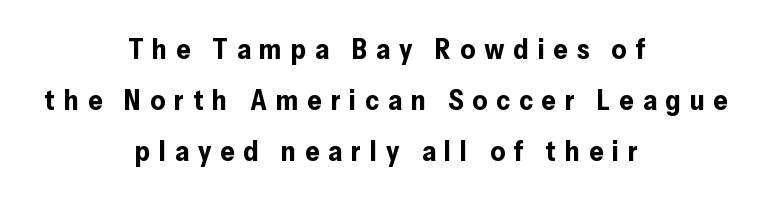
{"serif": "no", "italic": "no", "bold": "yes", "weight": "bold", "width": "normal", "stroke_contrast": "low", "x_height": "medium", "monospaced": "no", "underline": "no", "align": "center", "line_spacing_ratio": 1.82, "letter_spacing": "wide", "letter_spacing_em": 0.32, "glyph_px": 28}
